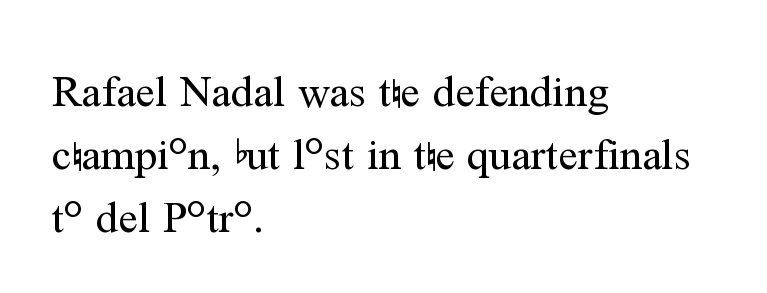
Q: Is the text bold? A: No.
Q: Is the text italic (slanted)? A: No, it is upright.
Q: Is the typeface a serif or a sans-serif typeface? A: Serif.
Q: Is the text underlined? A: No.
Q: How is the paragraph aligned? A: Left-aligned.
Q: Is the spacing between letters normal or unusually wide? A: Normal.
Q: Is the spacing between lines tight, normal or loose? A: Normal.
Q: Width (condensed, normal, or wide)? A: Normal.
Q: Stroke contrast? A: Medium.
Q: x-height? A: Medium.
Q: Monospaced? A: No.
